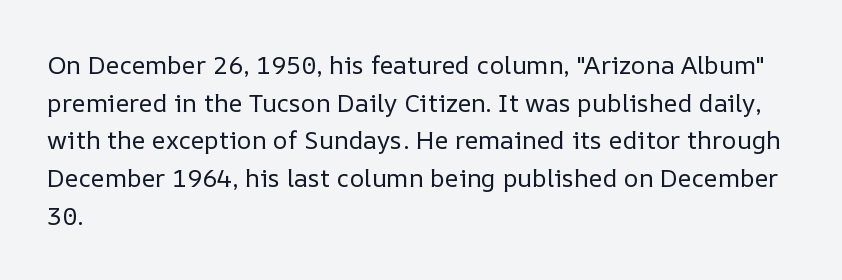
The face used here is rendered with its standard letterfit. Just letters on the line, the space beneath them empty. Caption: face not bold, strokes unweighted. Line spacing here is normal.
